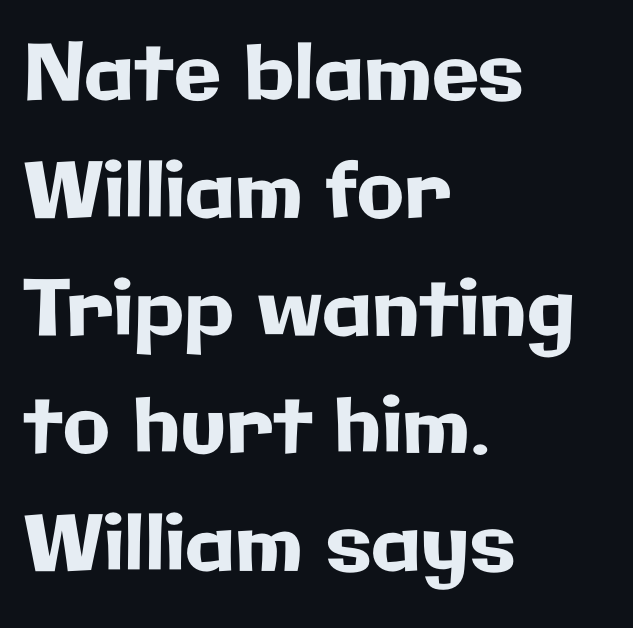
The image shows 77 px sans-serif type, upright; set left-aligned, normal line spacing (1.53x), normal letter spacing, not underlined; low stroke contrast and a medium x-height.
